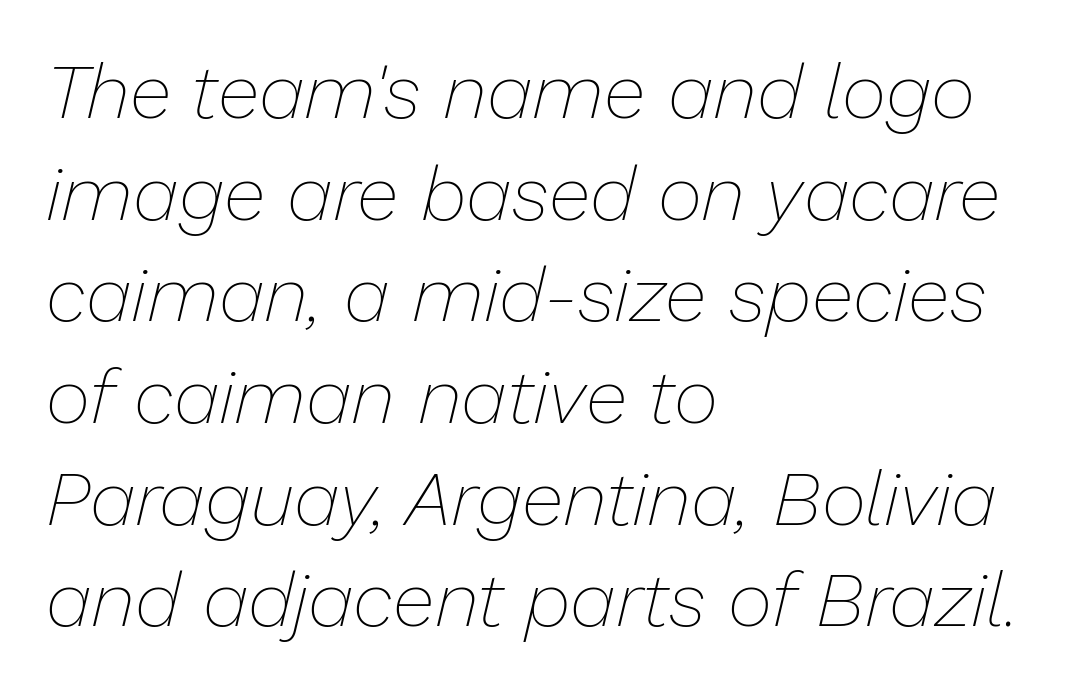
{"italic": "yes", "lean": "right", "slant_degrees": 13, "bold": "no", "weight": "thin", "width": "normal", "stroke_contrast": "low", "x_height": "medium", "monospaced": "no", "underline": "no", "align": "left", "line_spacing": "normal", "line_spacing_ratio": 1.32, "letter_spacing": "normal", "letter_spacing_em": 0.0, "glyph_px": 77}
